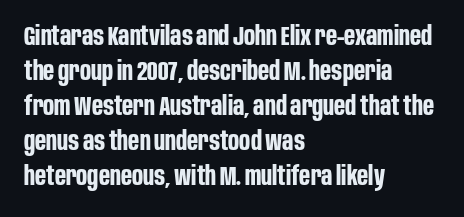
Q: Is the text bold? A: Yes.
Q: Is the text italic (slanted)? A: No, it is upright.
Q: Is the text underlined? A: No.
Q: How is the paragraph aligned? A: Left-aligned.
Q: Is the spacing between letters normal or unusually wide? A: Normal.
Q: Is the spacing between lines tight, normal or loose? A: Normal.
